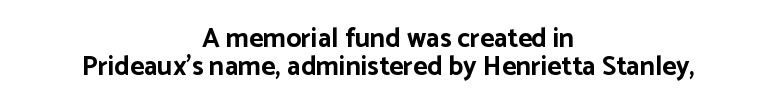
These lines carry a lot of weight — the face is fully bold. This rendering leaves character spacing at its baseline value. The lines are packed closely together with very little leading. The baseline area is clear. The compositor balanced each line on the midline.
